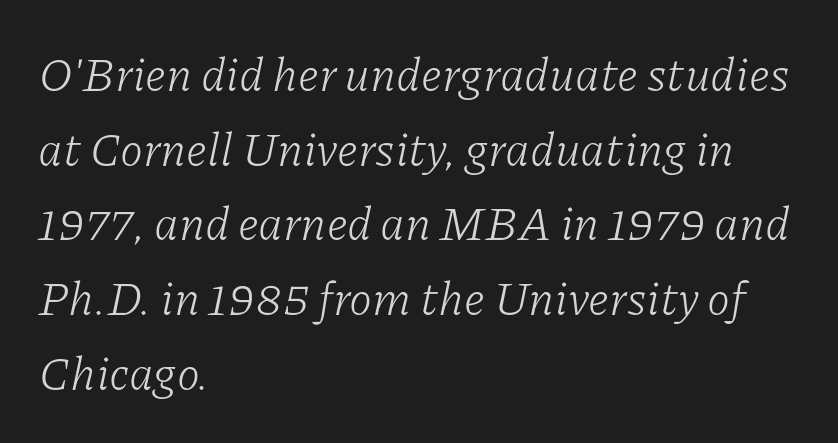
Weight class: somewhere from thin through regular. Note the varied advance widths — an 'i' is clearly narrower than an 'm'. Does the copy run flush right? No — it runs flush left. Letter spacing: default. It's the slanting kind of type. Only glyphs here, with clear space below each row.
